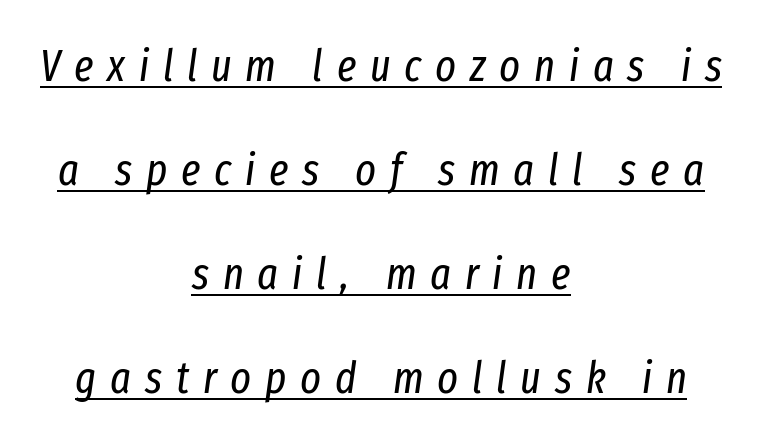
The image shows 44 px regular-weight, condensed type, italic (leaning right); set centered, loose line spacing (2.36x), unusually wide letter spacing (+0.31 em), underlined; low stroke contrast and a medium x-height.
